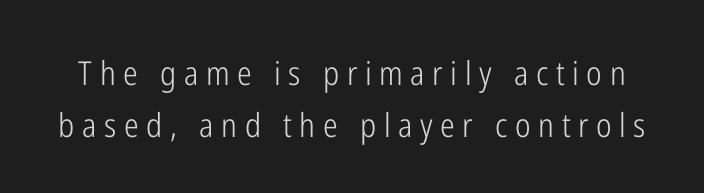
The image shows 33 px light, condensed sans-serif type, upright; set normal line spacing (1.59x), unusually wide letter spacing (+0.23 em), not underlined; low stroke contrast and a medium x-height.
